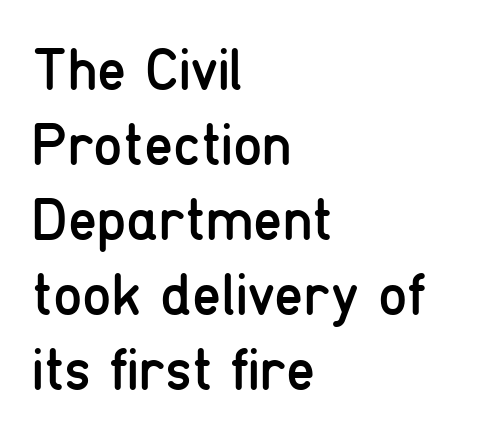
{"serif": "no", "italic": "no", "bold": "no", "weight": "regular", "width": "condensed", "stroke_contrast": "low", "x_height": "medium", "monospaced": "no", "underline": "no", "align": "left", "line_spacing": "normal", "line_spacing_ratio": 1.27, "letter_spacing": "normal", "letter_spacing_em": 0.0, "glyph_px": 59}
